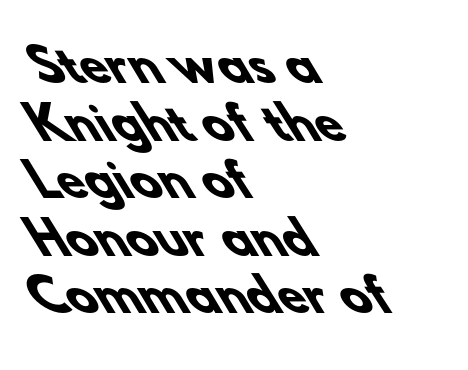
Q: Is the text bold? A: Yes.
Q: Is the typeface a serif or a sans-serif typeface? A: Sans-serif.
Q: Is the text underlined? A: No.
Q: How is the paragraph aligned? A: Left-aligned.
Q: Is the spacing between letters normal or unusually wide? A: Normal.
Q: Is the spacing between lines tight, normal or loose? A: Normal.
Q: Width (condensed, normal, or wide)? A: Normal.
Q: Stroke contrast? A: Low.
Q: x-height? A: Small.
Q: Monospaced? A: No.
